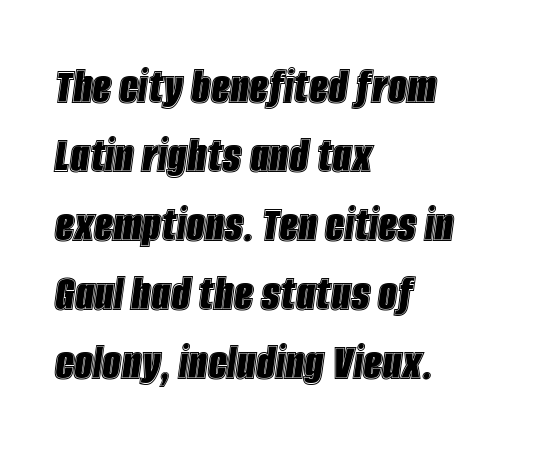
Q: Is the text italic (slanted)? A: Yes, it leans right by about 8 degrees.
Q: Is the text underlined? A: No.
Q: How is the paragraph aligned? A: Left-aligned.
Q: Is the spacing between letters normal or unusually wide? A: Normal.
Q: Is the spacing between lines tight, normal or loose? A: Normal.
Q: Width (condensed, normal, or wide)? A: Condensed.
Q: x-height? A: Large.
Q: Monospaced? A: No.
